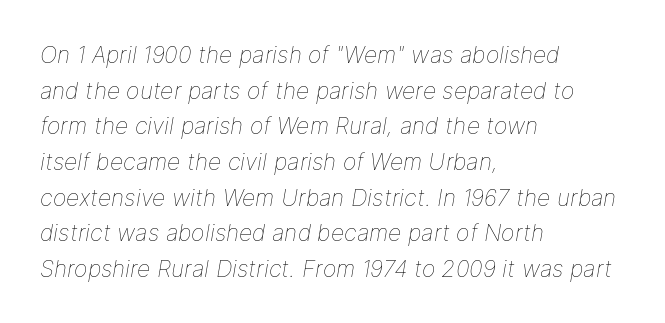
{"italic": "yes", "lean": "right", "slant_degrees": 9, "bold": "no", "underline": "no", "align": "left", "line_spacing": "normal", "line_spacing_ratio": 1.55, "letter_spacing": "normal", "letter_spacing_em": 0.0, "glyph_px": 23}
